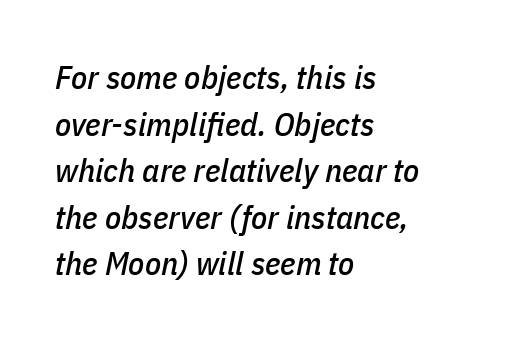
Q: Is the text italic (slanted)? A: Yes, it leans right by about 11 degrees.
Q: Is the text underlined? A: No.
Q: How is the paragraph aligned? A: Left-aligned.
Q: Is the spacing between letters normal or unusually wide? A: Normal.
Q: Is the spacing between lines tight, normal or loose? A: Normal.
Q: Width (condensed, normal, or wide)? A: Condensed.
Q: Stroke contrast? A: Low.
Q: x-height? A: Medium.
Q: Monospaced? A: No.
